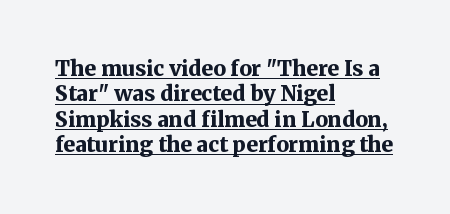
{"italic": "no", "bold": "yes", "underline": "yes", "align": "left", "line_spacing_ratio": 1.21, "letter_spacing": "normal", "letter_spacing_em": 0.0, "glyph_px": 21}
